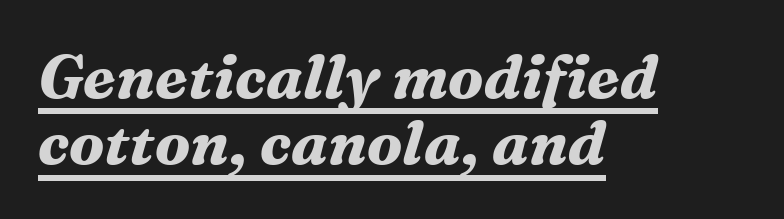
{"serif": "yes", "italic": "yes", "lean": "right", "slant_degrees": 16, "bold": "yes", "weight": "bold", "width": "normal", "stroke_contrast": "medium", "x_height": "medium", "monospaced": "no", "underline": "yes", "align": "left", "line_spacing": "tight", "line_spacing_ratio": 1.09, "letter_spacing": "normal", "letter_spacing_em": 0.0, "glyph_px": 61}
